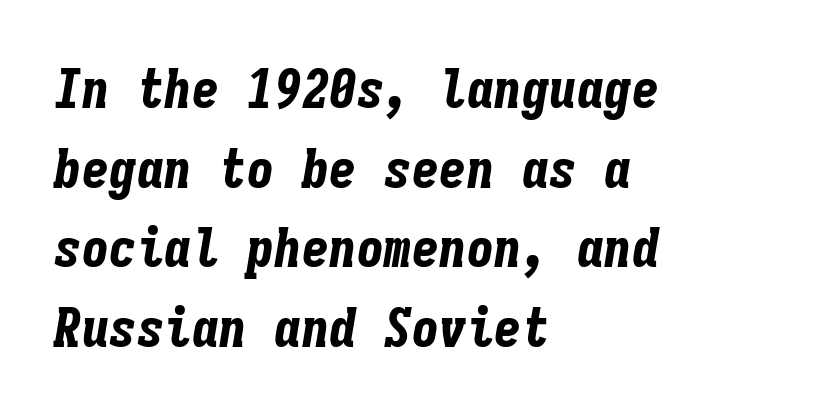
The horizontal fit of the characters is conventional and even. Heavy-handed strokes throughout: this text is bold. This sample has the even, mechanical cadence of fixed-width lettering. Glance below the letters and you will spot only blank space. Is the block centered? No — it sits flush against the left margin. The axis of the letterforms is tilted away from vertical.
